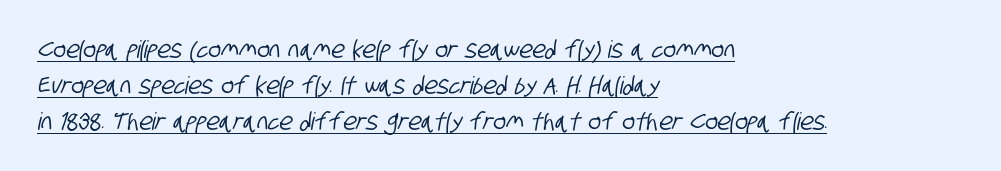
{"underline": "yes", "align": "left", "line_spacing": "normal", "line_spacing_ratio": 1.49, "letter_spacing": "normal", "letter_spacing_em": 0.0, "glyph_px": 24}
